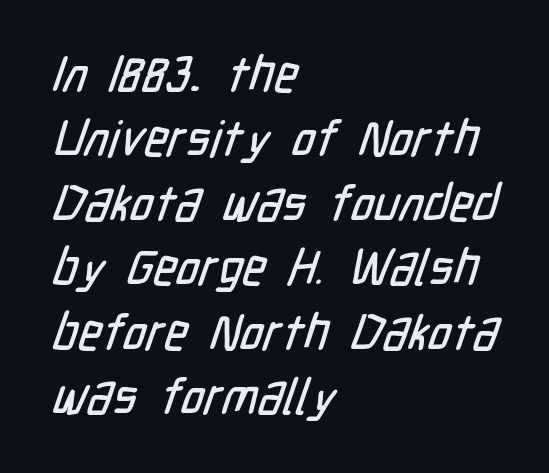
Q: Is the typeface a serif or a sans-serif typeface? A: Sans-serif.
Q: Is the text underlined? A: No.
Q: How is the paragraph aligned? A: Left-aligned.
Q: Is the spacing between letters normal or unusually wide? A: Normal.
Q: Is the spacing between lines tight, normal or loose? A: Normal.
Q: Width (condensed, normal, or wide)? A: Condensed.
Q: Stroke contrast? A: Low.
Q: x-height? A: Medium.
Q: Monospaced? A: No.
